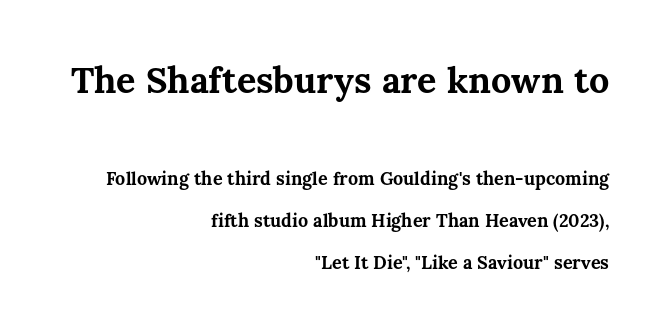
The image shows 36 px bold type, upright; set right-aligned, loose line spacing (2.33x), normal letter spacing, not underlined; the first (top) block is 2.0x larger; medium stroke contrast and a medium x-height.
